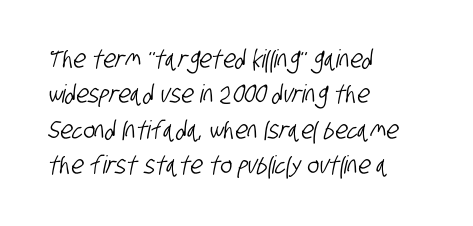
The image shows 25 px text type; set left-aligned, normal line spacing (1.42x), normal letter spacing, not underlined.
